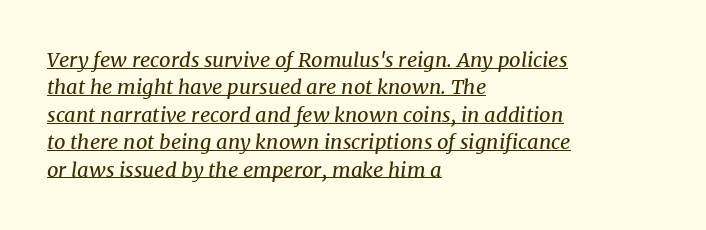
Q: Is the text bold? A: No.
Q: Is the text italic (slanted)? A: Yes, it leans right by about 8 degrees.
Q: Is the text underlined? A: Yes.
Q: How is the paragraph aligned? A: Left-aligned.
Q: Is the spacing between letters normal or unusually wide? A: Normal.
Q: Is the spacing between lines tight, normal or loose? A: Normal.
